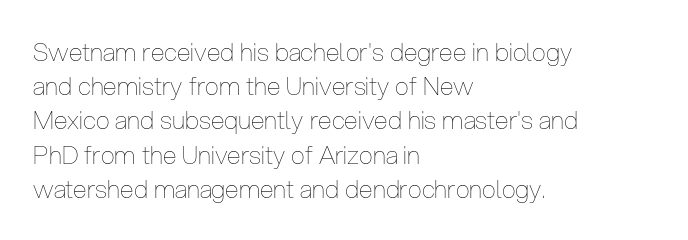
The image shows 25 px text type, upright; set left-aligned, normal line spacing (1.37x), normal letter spacing, not underlined.
